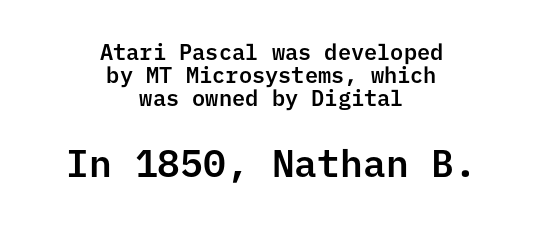
Q: Is the text italic (slanted)? A: No, it is upright.
Q: Is the typeface a serif or a sans-serif typeface? A: Sans-serif.
Q: Is the text underlined? A: No.
Q: How is the paragraph aligned? A: Centered.
Q: Is the spacing between letters normal or unusually wide? A: Normal.
Q: Is the spacing between lines tight, normal or loose? A: Tight.
Q: Which block of text is set in a larger size, the first (top) or the second (bottom)? A: The second (bottom) one.
Q: Width (condensed, normal, or wide)? A: Normal.
Q: Stroke contrast? A: Low.
Q: x-height? A: Medium.
